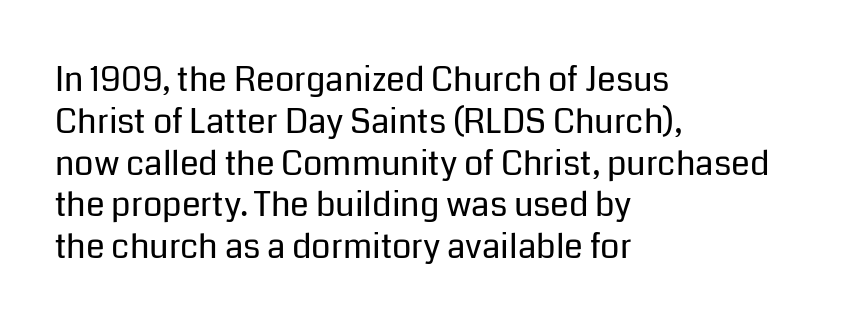
Q: Is the text bold? A: No.
Q: Is the text italic (slanted)? A: No, it is upright.
Q: Is the typeface a serif or a sans-serif typeface? A: Sans-serif.
Q: Is the text underlined? A: No.
Q: How is the paragraph aligned? A: Left-aligned.
Q: Is the spacing between letters normal or unusually wide? A: Normal.
Q: Width (condensed, normal, or wide)? A: Normal.
Q: Stroke contrast? A: Low.
Q: x-height? A: Medium.
Q: Monospaced? A: No.
